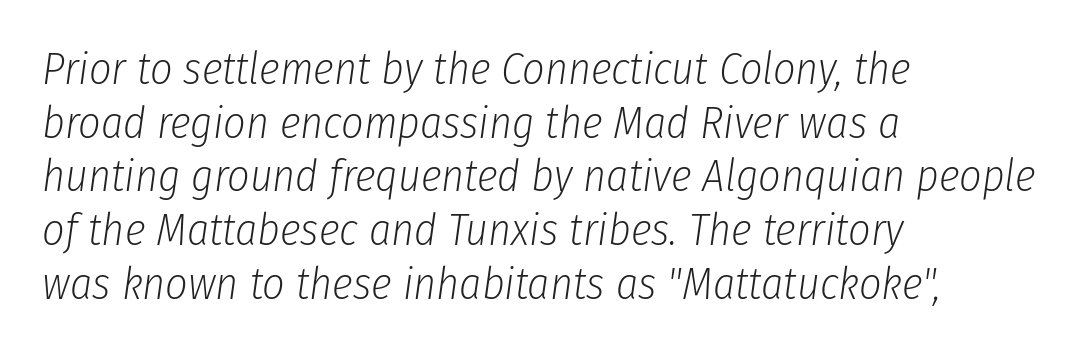
The image shows 44 px light, condensed type, italic (leaning right); set left-aligned, line spacing 1.22x, normal letter spacing, not underlined; low stroke contrast and a medium x-height.
